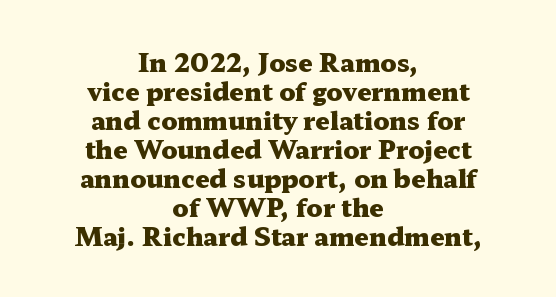
Q: Is the text bold? A: Yes.
Q: Is the text italic (slanted)? A: No, it is upright.
Q: Is the text underlined? A: No.
Q: How is the paragraph aligned? A: Centered.
Q: Is the spacing between letters normal or unusually wide? A: Normal.
